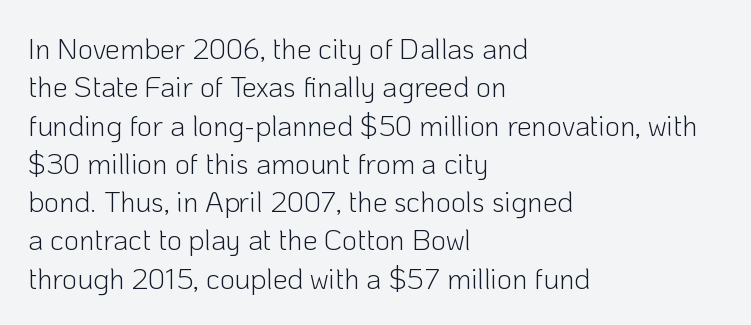
The image shows 29 px light sans-serif type, upright; set left-aligned, normal line spacing (1.32x), normal letter spacing, not underlined; low stroke contrast and a medium x-height.
